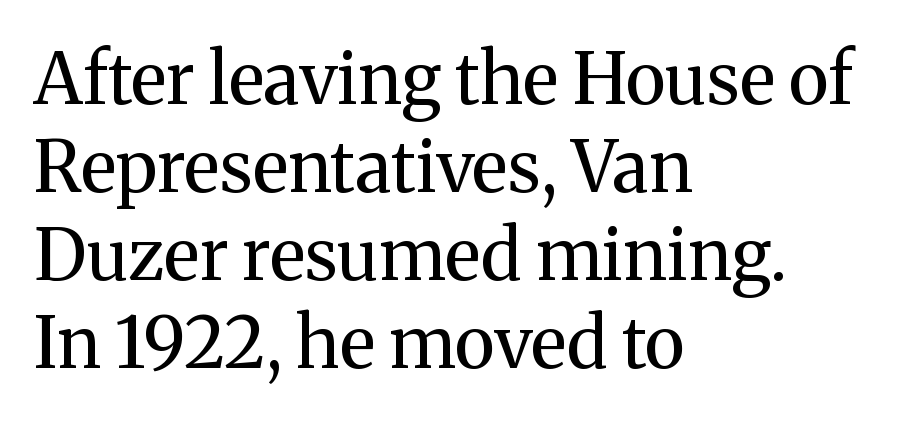
Looks like regular typesetting: each glyph gets only the width it needs. The strokes carry an ordinary text weight at most. The face used here is seriffed, in the tradition of book romans. Honestly, there is no underline to notice here at all.
